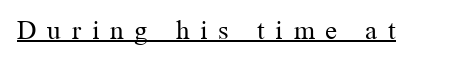
The image shows 27 px text type, upright; set unusually wide letter spacing (+0.4 em), underlined.
